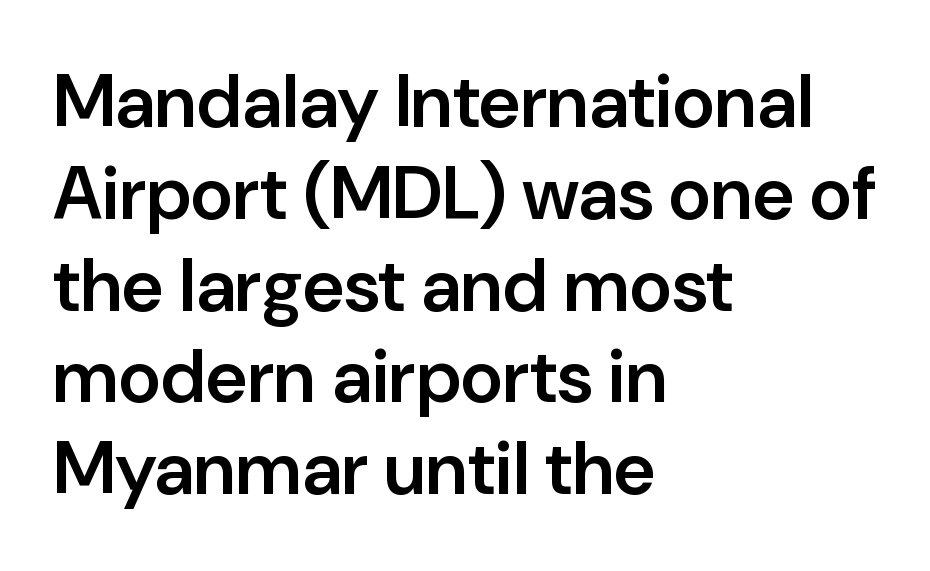
{"serif": "no", "italic": "no", "bold": "semi", "weight": "semibold", "width": "normal", "stroke_contrast": "low", "x_height": "medium", "monospaced": "no", "underline": "no", "align": "left", "line_spacing_ratio": 1.24, "letter_spacing": "normal", "letter_spacing_em": 0.0, "glyph_px": 74}
